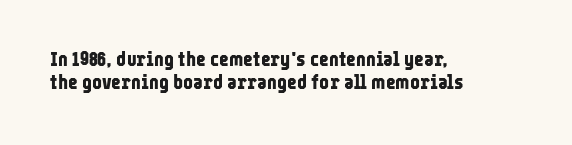
{"italic": "no", "bold": "yes", "underline": "no", "align": "left", "line_spacing": "tight", "line_spacing_ratio": 1.11, "letter_spacing": "normal", "letter_spacing_em": 0.0, "glyph_px": 21}
